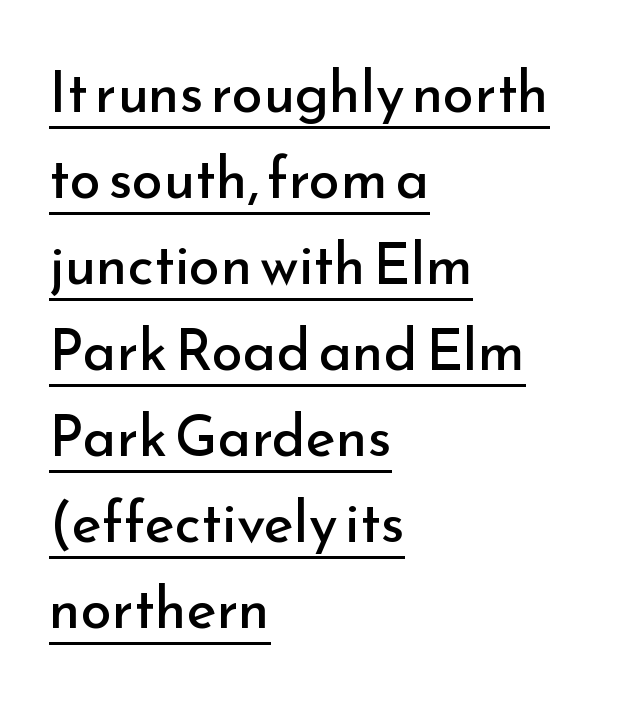
The image shows 57 px regular-weight sans-serif type, upright; set left-aligned, normal line spacing (1.51x), normal letter spacing, underlined; low stroke contrast and a small x-height.
